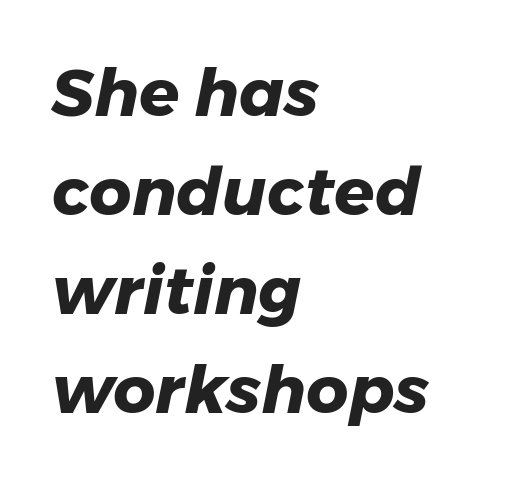
Q: Is the text bold? A: Yes.
Q: Is the text italic (slanted)? A: Yes, it leans right by about 11 degrees.
Q: Is the text underlined? A: No.
Q: How is the paragraph aligned? A: Left-aligned.
Q: Is the spacing between letters normal or unusually wide? A: Normal.
Q: Is the spacing between lines tight, normal or loose? A: Normal.
Q: Width (condensed, normal, or wide)? A: Normal.
Q: Stroke contrast? A: Low.
Q: x-height? A: Medium.
Q: Monospaced? A: No.
